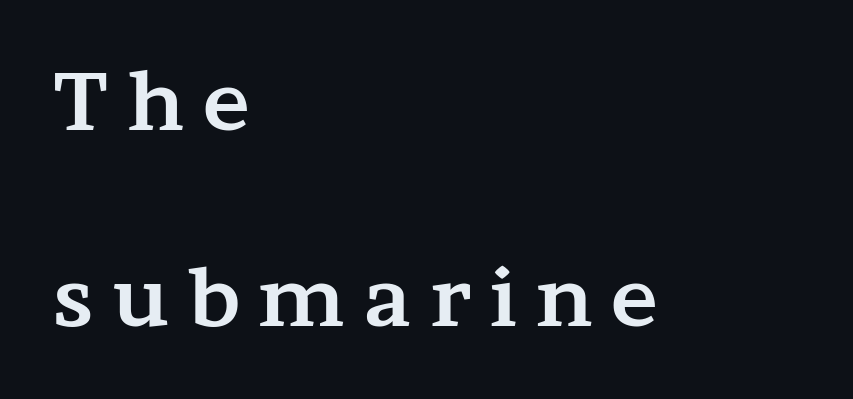
{"serif": "yes", "italic": "no", "bold": "yes", "weight": "bold", "width": "wide", "stroke_contrast": "medium", "x_height": "medium", "monospaced": "no", "underline": "no", "align": "left", "line_spacing": "loose", "line_spacing_ratio": 2.48, "letter_spacing": "wide", "letter_spacing_em": 0.23, "glyph_px": 79}
